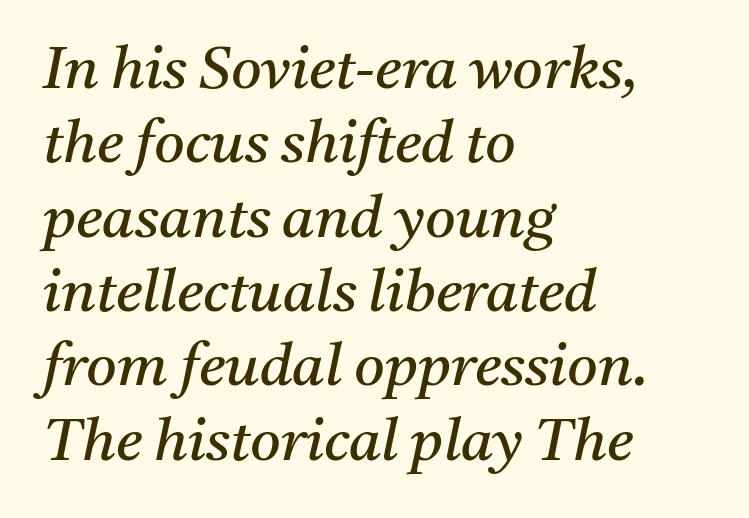
{"serif": "yes", "italic": "yes", "lean": "right", "slant_degrees": 11, "bold": "no", "weight": "regular", "width": "normal", "stroke_contrast": "medium", "x_height": "medium", "monospaced": "no", "underline": "no", "align": "left", "line_spacing": "normal", "line_spacing_ratio": 1.26, "letter_spacing": "normal", "letter_spacing_em": 0.0, "glyph_px": 59}
